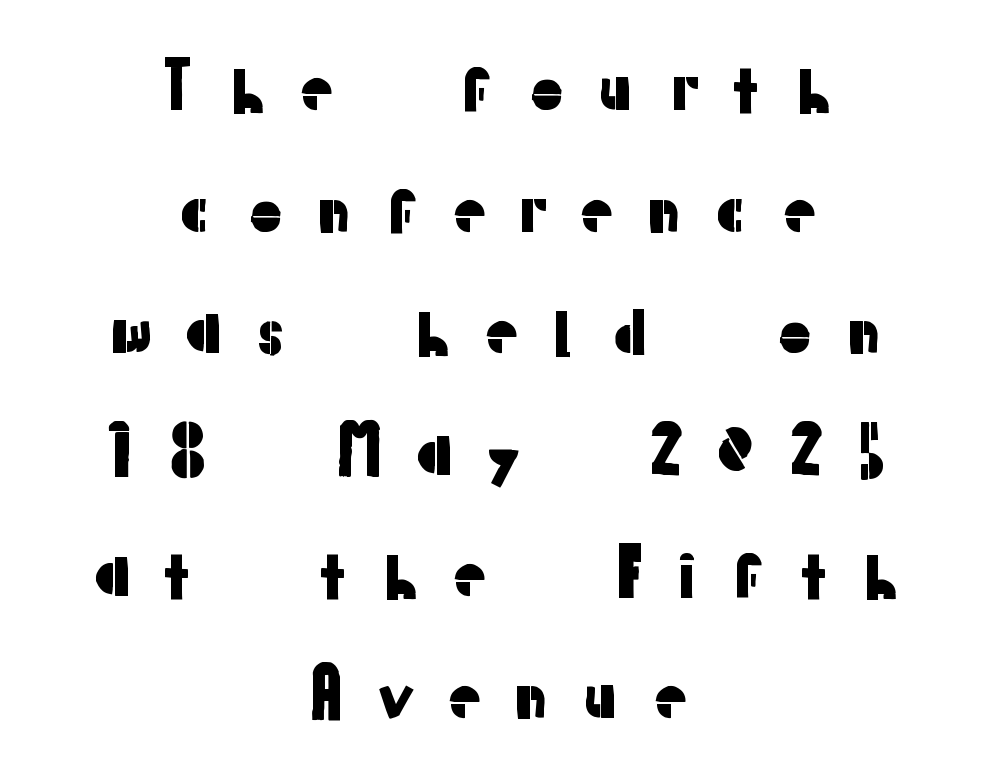
Notice how the passage keeps no hard edge, just a central spine. A typesetter would call this proportional, since set widths differ per character. No feet cap the strokes, marking this as sans-serif type. Any mark beneath the type? The region is blank.
